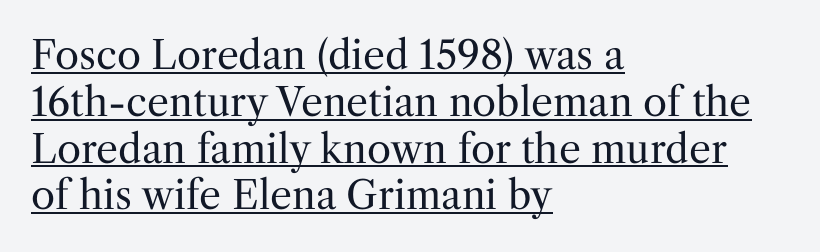
Q: Is the text bold? A: No.
Q: Is the text italic (slanted)? A: No, it is upright.
Q: Is the typeface a serif or a sans-serif typeface? A: Serif.
Q: Is the text underlined? A: Yes.
Q: How is the paragraph aligned? A: Left-aligned.
Q: Is the spacing between letters normal or unusually wide? A: Normal.
Q: Width (condensed, normal, or wide)? A: Normal.
Q: Stroke contrast? A: Medium.
Q: x-height? A: Medium.
Q: Monospaced? A: No.
